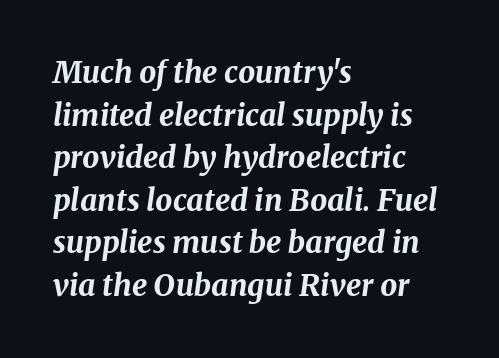
Q: Is the text bold? A: Yes.
Q: Is the text italic (slanted)? A: Yes, it leans right by about 8 degrees.
Q: Is the text underlined? A: No.
Q: How is the paragraph aligned? A: Left-aligned.
Q: Is the spacing between letters normal or unusually wide? A: Normal.
Q: Is the spacing between lines tight, normal or loose? A: Normal.
Q: Width (condensed, normal, or wide)? A: Normal.
Q: Stroke contrast? A: Medium.
Q: x-height? A: Medium.
Q: Monospaced? A: No.
